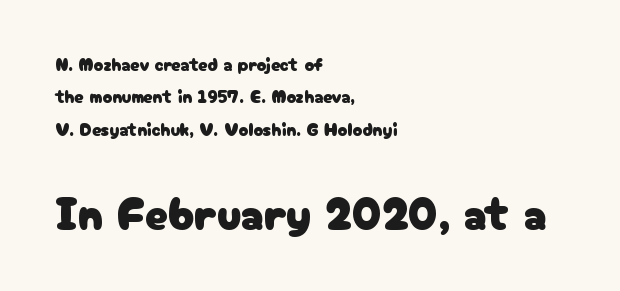
Q: Is the text italic (slanted)? A: No, it is upright.
Q: Is the typeface a serif or a sans-serif typeface? A: Sans-serif.
Q: Is the text underlined? A: No.
Q: How is the paragraph aligned? A: Left-aligned.
Q: Is the spacing between letters normal or unusually wide? A: Normal.
Q: Which block of text is set in a larger size, the first (top) or the second (bottom)? A: The second (bottom) one.
Q: Width (condensed, normal, or wide)? A: Normal.
Q: Stroke contrast? A: Low.
Q: x-height? A: Medium.
Q: Monospaced? A: No.
